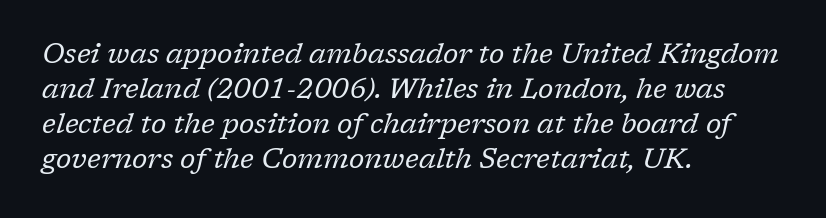
The image shows 28 px regular-weight serif type, italic (leaning right); set left-aligned, normal line spacing (1.25x), normal letter spacing, not underlined; low stroke contrast and a medium x-height.
